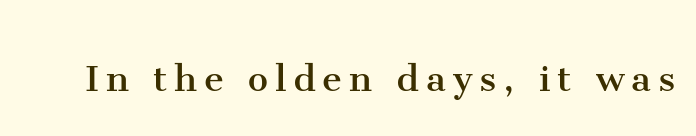
Q: Is the text bold? A: No.
Q: Is the text italic (slanted)? A: No, it is upright.
Q: Is the typeface a serif or a sans-serif typeface? A: Serif.
Q: Is the text underlined? A: No.
Q: Width (condensed, normal, or wide)? A: Normal.
Q: Stroke contrast? A: Medium.
Q: x-height? A: Medium.
Q: Monospaced? A: No.
